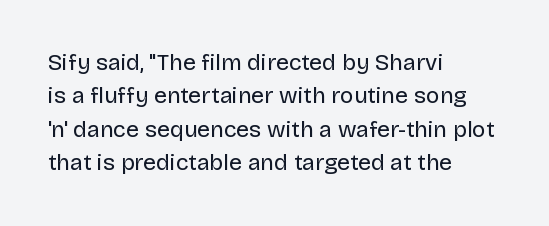
How would I describe the line gaps? Plain and ordinary. Just letters on the line, the space beneath them empty. Alignment: flush left. In terms of posture, this sample is upright.
